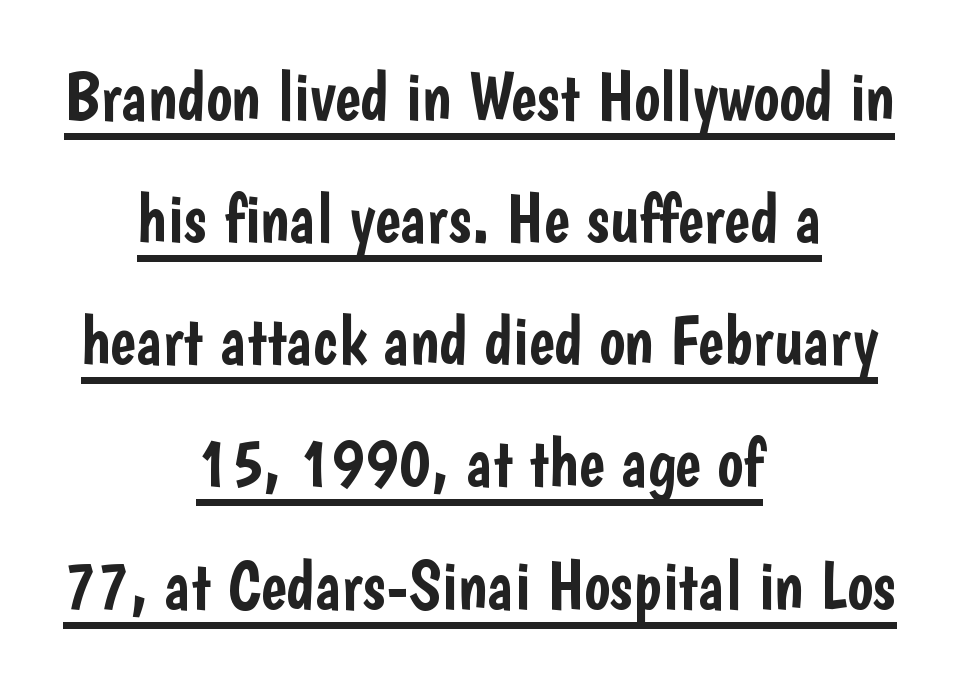
The image shows 69 px condensed sans-serif type, upright; set centered, line spacing 1.77x, normal letter spacing, underlined; low stroke contrast and a medium x-height.
